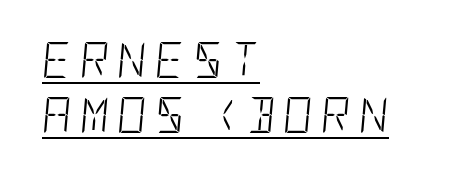
Evenly set lines give the paragraph a standard silhouette. The specimen includes a rule beneath the text block's lines. The paragraph shown leans on its left margin. The letters look calm and open, with moderate or lighter stems.
